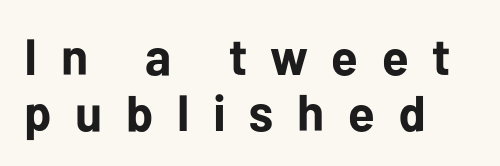
{"serif": "no", "italic": "no", "bold": "yes", "weight": "bold", "width": "normal", "stroke_contrast": "low", "x_height": "medium", "monospaced": "no", "underline": "no", "align": "left", "line_spacing": "tight", "line_spacing_ratio": 1.09, "letter_spacing": "wide", "letter_spacing_em": 0.46, "glyph_px": 51}
